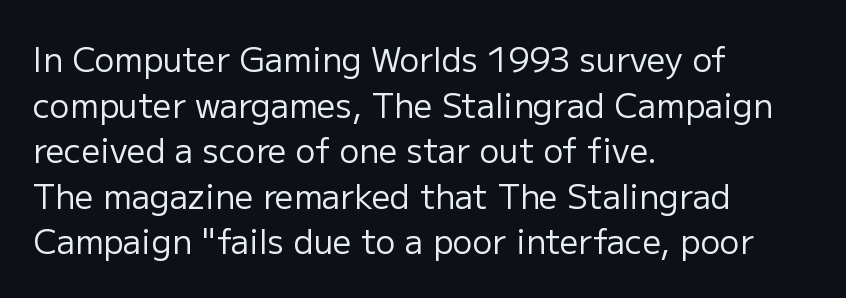
Q: Is the text bold? A: No.
Q: Is the text italic (slanted)? A: No, it is upright.
Q: Is the typeface a serif or a sans-serif typeface? A: Sans-serif.
Q: Is the text underlined? A: No.
Q: How is the paragraph aligned? A: Left-aligned.
Q: Is the spacing between letters normal or unusually wide? A: Normal.
Q: Is the spacing between lines tight, normal or loose? A: Normal.
Q: Width (condensed, normal, or wide)? A: Normal.
Q: Stroke contrast? A: Low.
Q: x-height? A: Medium.
Q: Monospaced? A: No.
